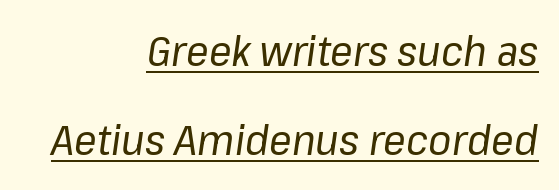
Underlining? Definitely there. Would a proofreader flag this as italicized? Yes. The face used here is proportionally spaced, like ordinary book or web type. The passage is arranged like a letterhead date or caption credit — flush right.
